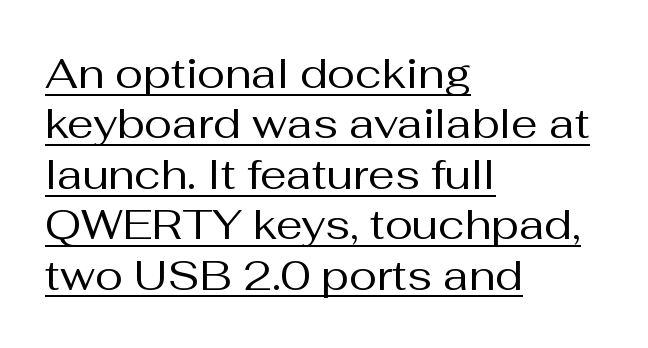
The typeface chosen for these lines omits serifs. Quick note: not italic, upright. Notice how the passage keeps a crisp vertical edge on the left only. Check the space under the baseline: a stroke is drawn there.
